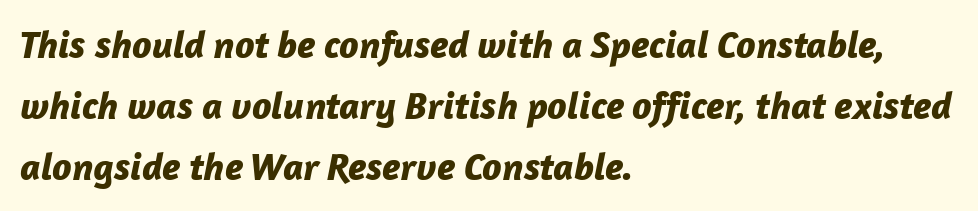
These lines keep a tight, regular rhythm from letter to letter. Typographic density is high because the face is bold. The face used here has a pronounced slope to its letters. Note the varied advance widths — an 'i' is clearly narrower than an 'm'.
